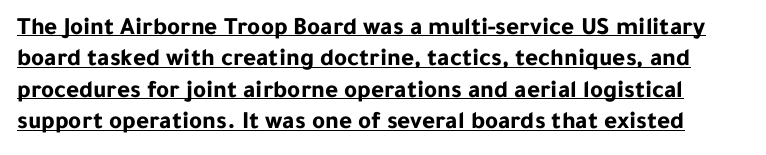
{"italic": "no", "bold": "yes", "underline": "yes", "line_spacing": "normal", "line_spacing_ratio": 1.26, "letter_spacing": "normal", "letter_spacing_em": 0.0, "glyph_px": 25}
